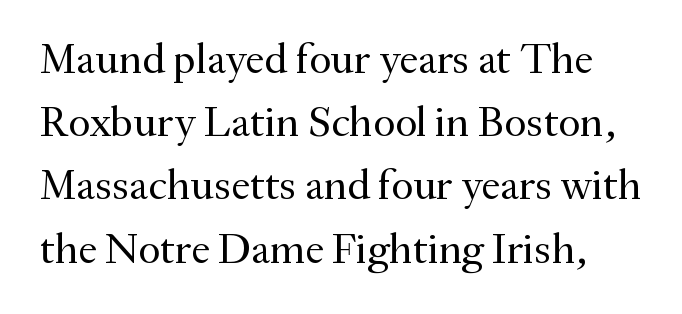
The image shows 43 px regular-weight serif type, upright; set normal line spacing (1.47x), normal letter spacing, not underlined; medium stroke contrast and a small x-height.
